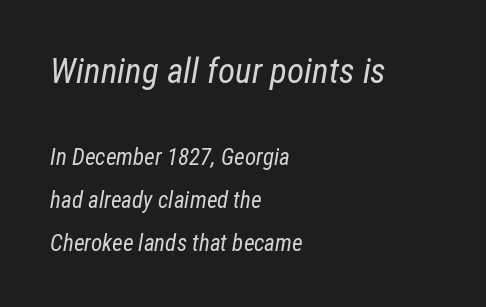
{"italic": "yes", "lean": "right", "slant_degrees": 12, "bold": "no", "weight": "regular", "width": "condensed", "stroke_contrast": "low", "x_height": "medium", "monospaced": "no", "underline": "no", "align": "left", "line_spacing_ratio": 1.86, "letter_spacing": "normal", "letter_spacing_em": 0.0, "larger_block": "first", "size_ratio": 1.52, "glyph_px": 35}
